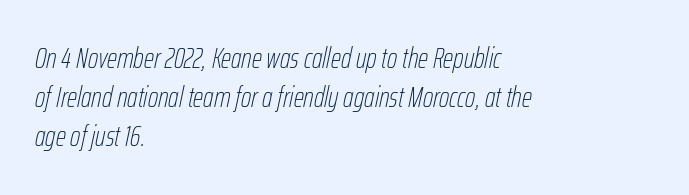
Q: Is the text bold? A: No.
Q: Is the text italic (slanted)? A: Yes, it leans right by about 12 degrees.
Q: Is the text underlined? A: No.
Q: How is the paragraph aligned? A: Left-aligned.
Q: Is the spacing between letters normal or unusually wide? A: Normal.
Q: Is the spacing between lines tight, normal or loose? A: Normal.
Q: Width (condensed, normal, or wide)? A: Condensed.
Q: Stroke contrast? A: Low.
Q: x-height? A: Medium.
Q: Monospaced? A: No.
